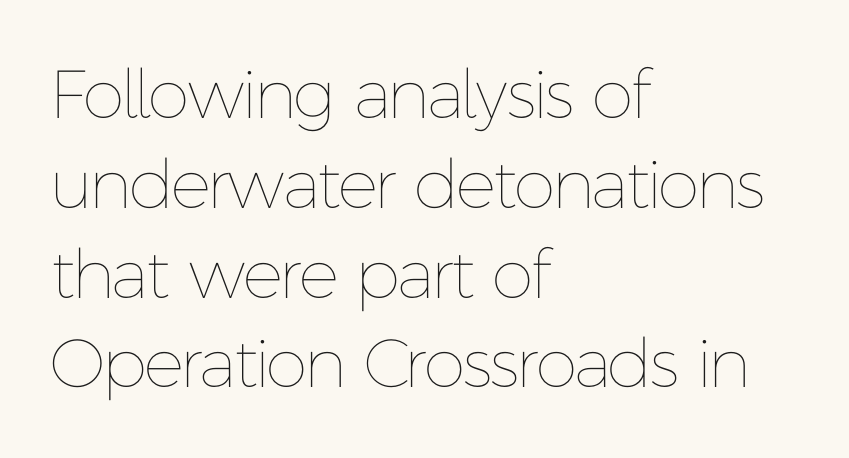
The image shows 68 px thin type, upright; set left-aligned, normal line spacing (1.32x), normal letter spacing, not underlined; low stroke contrast and a medium x-height.
